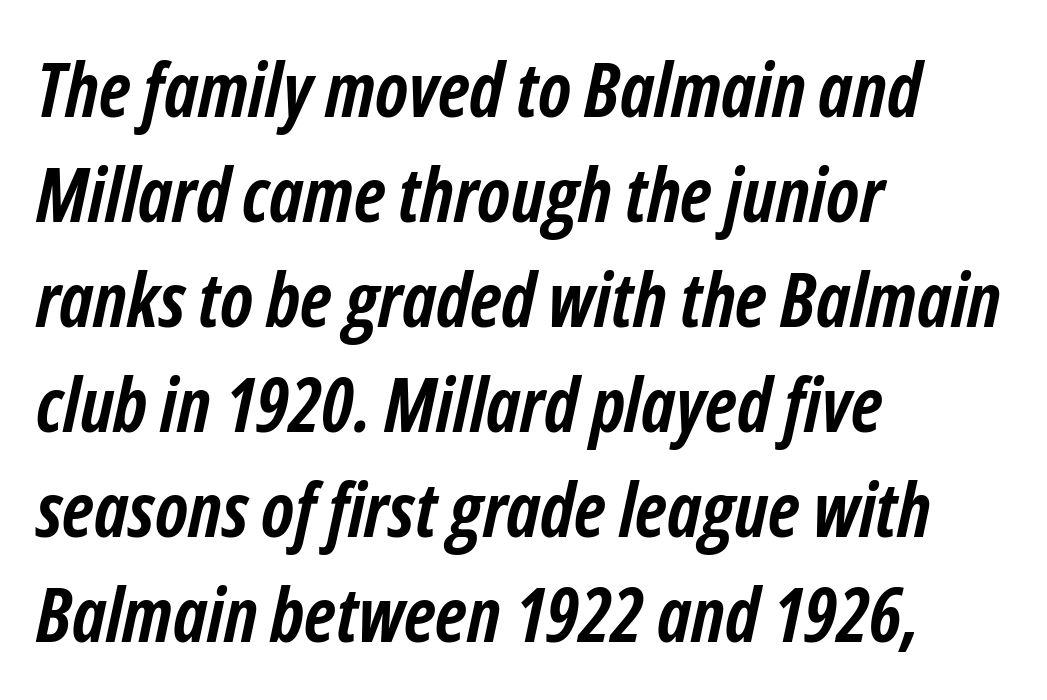
The image shows 75 px semibold, condensed type, italic (leaning right); set left-aligned, normal line spacing (1.4x), normal letter spacing, not underlined; low stroke contrast and a medium x-height.
